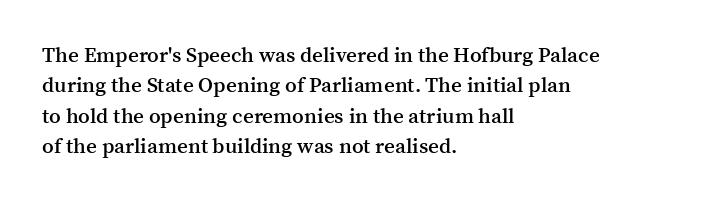
Inter-character spacing is left at the font's built-in metrics. Posture: straight, roman, zero tilt. These lines carry some extra weight — a demibold, not a full bold. The paragraph has a hard left edge and a soft right edge. Regular leading. Decoration check: the copy has no underline.
